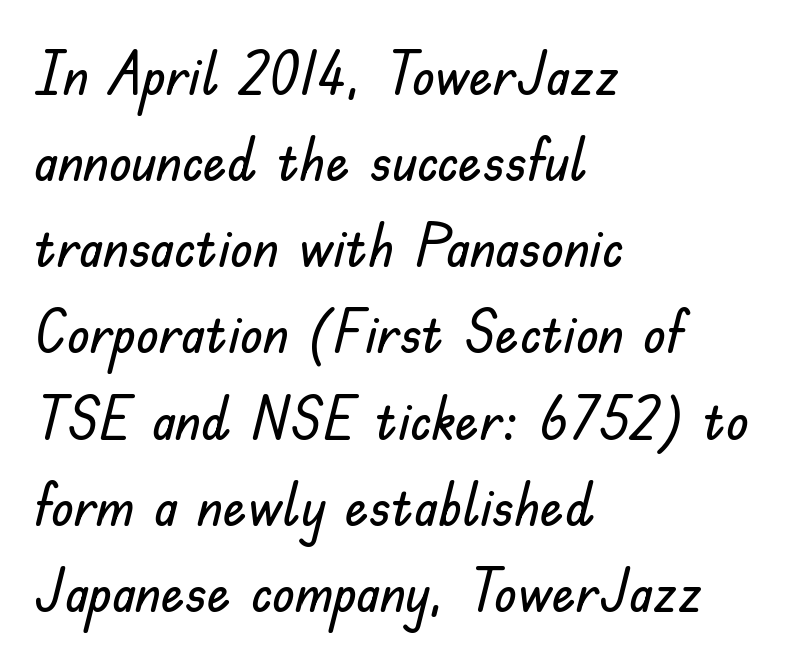
The foot of each line stays bare and open. This is sans-serif lettering, the kind often seen on screens and signage. The setting favours the left margin, as ordinary paragraphs usually do. These lines are rendered in a variable-pitch font.
